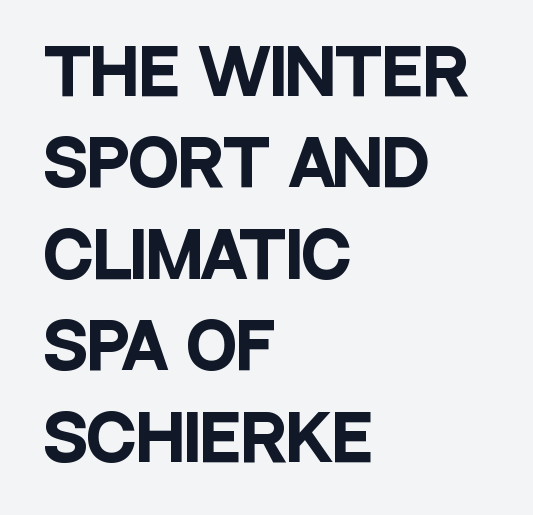
The image shows 61 px heavy, condensed sans-serif type, upright; set left-aligned, normal line spacing (1.5x), normal letter spacing, not underlined; low stroke contrast and a large x-height.
